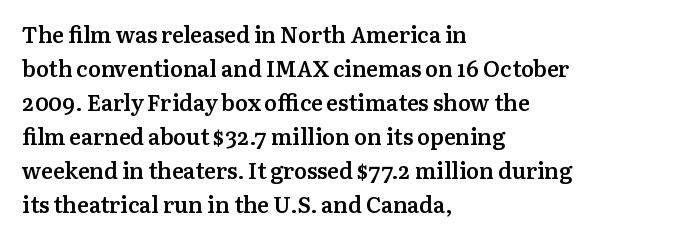
Students, note that the glyphs here touch the page at normal intervals. The line-height multiplier appears to be the usual default. Horizontal alignment here is leftward, the default for most running prose. Descenders are the only things crossing below the line. A bit beefed up — I'd call it semibold rather than bold. You can tell it's not italic because the verticals are truly vertical.
